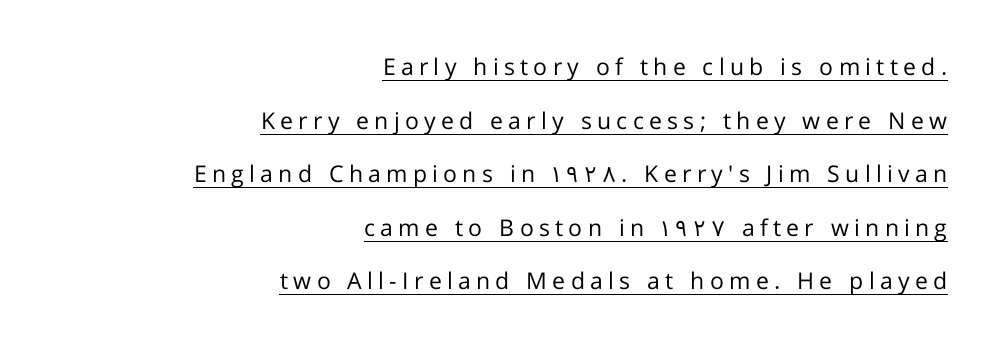
{"italic": "no", "bold": "no", "underline": "yes", "align": "right", "line_spacing": "loose", "line_spacing_ratio": 2.33, "letter_spacing": "wide", "letter_spacing_em": 0.23, "glyph_px": 23}
